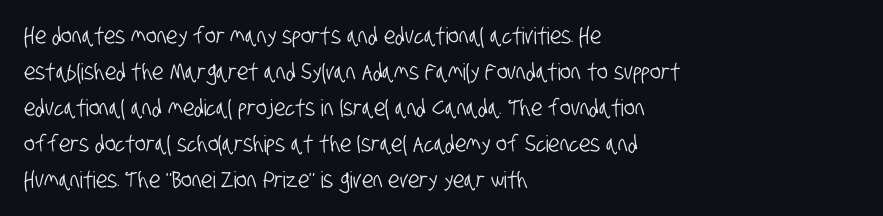
The image shows 23 px text type; set left-aligned, normal line spacing (1.56x), normal letter spacing, not underlined.
